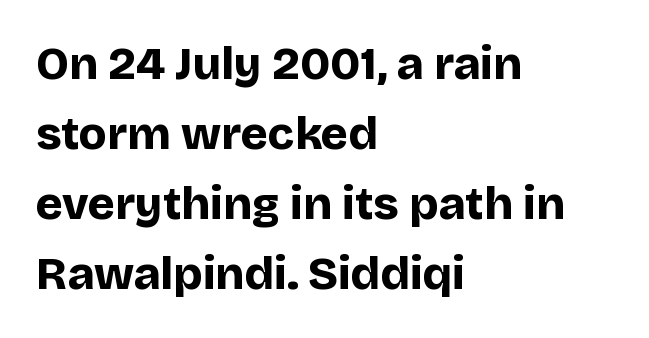
Q: Is the text bold? A: Yes.
Q: Is the text italic (slanted)? A: No, it is upright.
Q: Is the typeface a serif or a sans-serif typeface? A: Sans-serif.
Q: Is the text underlined? A: No.
Q: How is the paragraph aligned? A: Left-aligned.
Q: Is the spacing between letters normal or unusually wide? A: Normal.
Q: Is the spacing between lines tight, normal or loose? A: Normal.
Q: Width (condensed, normal, or wide)? A: Normal.
Q: Stroke contrast? A: Low.
Q: x-height? A: Large.
Q: Monospaced? A: No.
